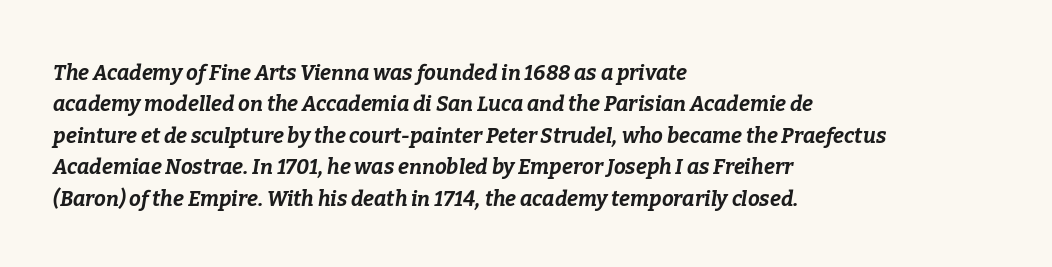
The strokes are fattened all the way to bold. The paragraph has a hard left edge and a soft right edge. Quick note: underline off. The rows are spaced the way most documents space them.
